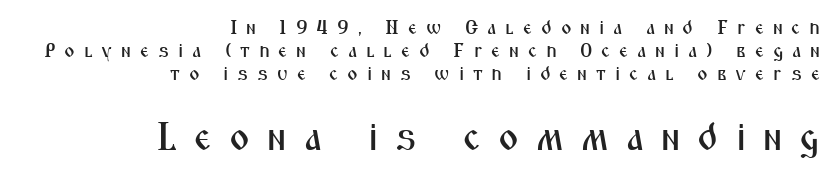
{"serif": "no", "italic": "no", "width": "condensed", "stroke_contrast": "medium", "x_height": "medium", "monospaced": "no", "underline": "no", "align": "right", "line_spacing": "tight", "line_spacing_ratio": 1.15, "letter_spacing": "wide", "letter_spacing_em": 0.44, "larger_block": "second", "size_ratio": 1.95, "glyph_px": 39}
